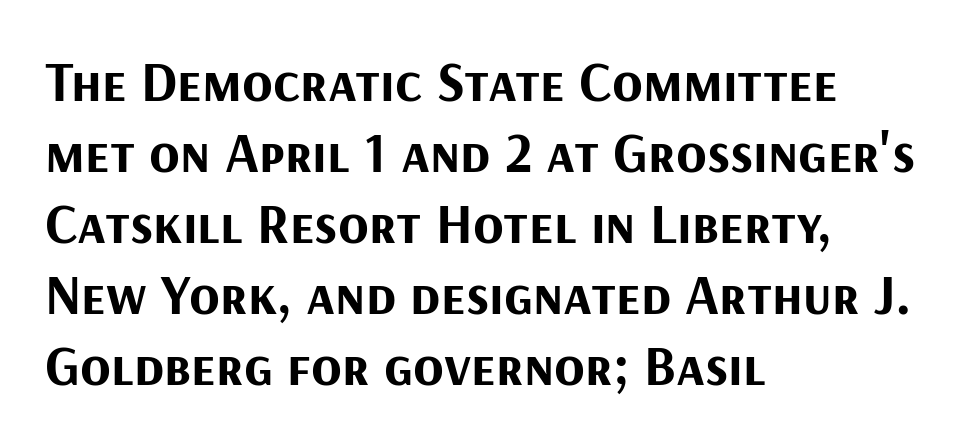
{"serif": "no", "italic": "no", "bold": "yes", "weight": "bold", "width": "normal", "stroke_contrast": "medium", "x_height": "medium", "monospaced": "no", "underline": "no", "align": "left", "line_spacing": "normal", "line_spacing_ratio": 1.27, "letter_spacing": "normal", "letter_spacing_em": 0.0, "glyph_px": 56}
